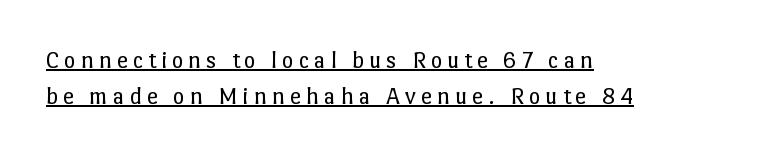
Q: Is the text bold? A: No.
Q: Is the text italic (slanted)? A: No, it is upright.
Q: Is the text underlined? A: Yes.
Q: How is the paragraph aligned? A: Left-aligned.
Q: Is the spacing between lines tight, normal or loose? A: Normal.
